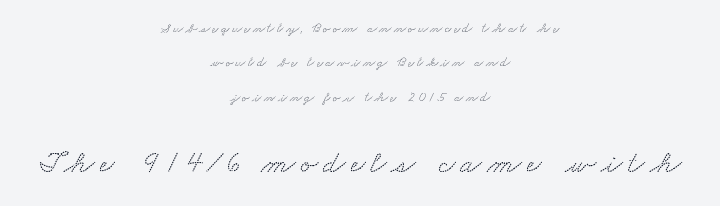
Q: Is the typeface a serif or a sans-serif typeface? A: Serif.
Q: Is the text underlined? A: No.
Q: How is the paragraph aligned? A: Centered.
Q: Is the spacing between lines tight, normal or loose? A: Loose.
Q: Which block of text is set in a larger size, the first (top) or the second (bottom)? A: The second (bottom) one.
Q: Width (condensed, normal, or wide)? A: Wide.
Q: Stroke contrast? A: Low.
Q: x-height? A: Small.
Q: Monospaced? A: No.
